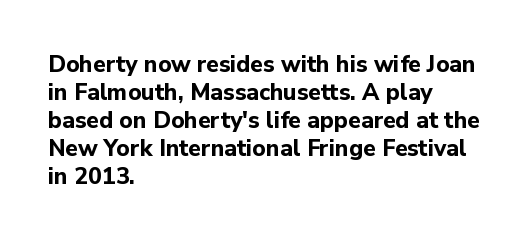
The image shows 23 px bold type, upright; set left-aligned, line spacing 1.22x, normal letter spacing, not underlined.
